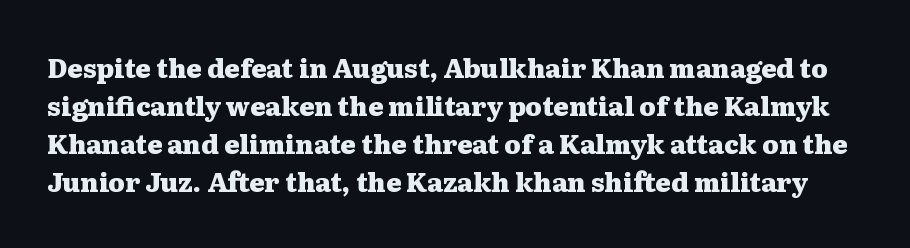
Q: Is the text bold? A: Yes.
Q: Is the text italic (slanted)? A: No, it is upright.
Q: Is the text underlined? A: No.
Q: Is the spacing between letters normal or unusually wide? A: Normal.
Q: Is the spacing between lines tight, normal or loose? A: Normal.
